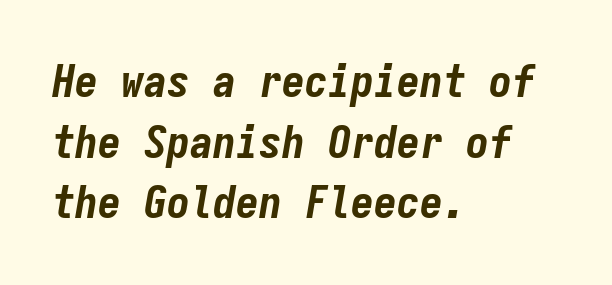
{"italic": "yes", "lean": "right", "slant_degrees": 9, "bold": "yes", "weight": "bold", "width": "condensed", "stroke_contrast": "low", "x_height": "medium", "monospaced": "yes", "underline": "no", "align": "left", "line_spacing": "normal", "line_spacing_ratio": 1.32, "letter_spacing": "normal", "letter_spacing_em": 0.0, "glyph_px": 46}
